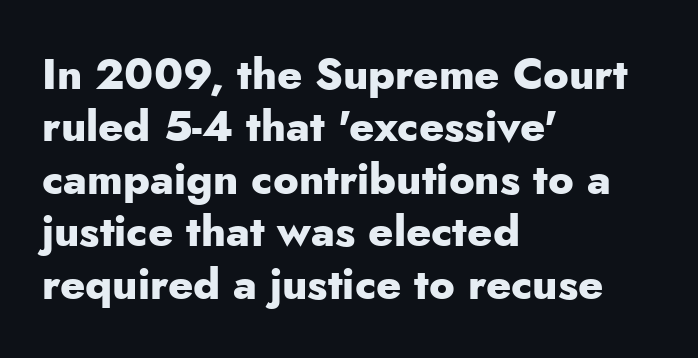
The image shows 43 px heavy sans-serif type, upright; set left-aligned, line spacing 1.22x, normal letter spacing, not underlined; low stroke contrast and a small x-height.
